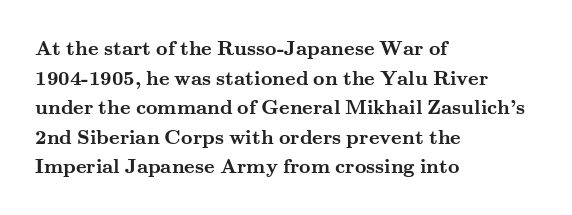
The image shows 20 px bold type, upright; set left-aligned, normal line spacing (1.48x), normal letter spacing, not underlined.
